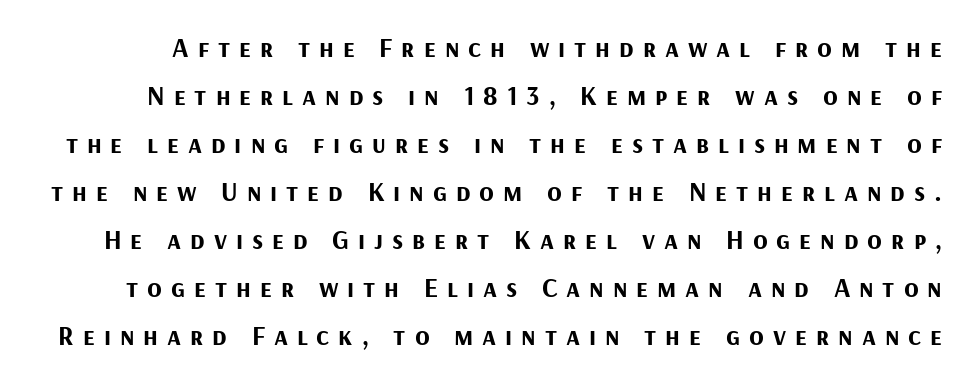
Q: Is the text bold? A: Yes.
Q: Is the text italic (slanted)? A: No, it is upright.
Q: Is the text underlined? A: No.
Q: Is the spacing between letters normal or unusually wide? A: Unusually wide.
